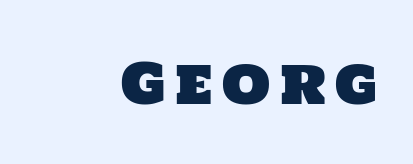
Q: Is the typeface a serif or a sans-serif typeface? A: Sans-serif.
Q: Is the text underlined? A: No.
Q: Width (condensed, normal, or wide)? A: Normal.
Q: Stroke contrast? A: Low.
Q: x-height? A: Large.
Q: Monospaced? A: No.
